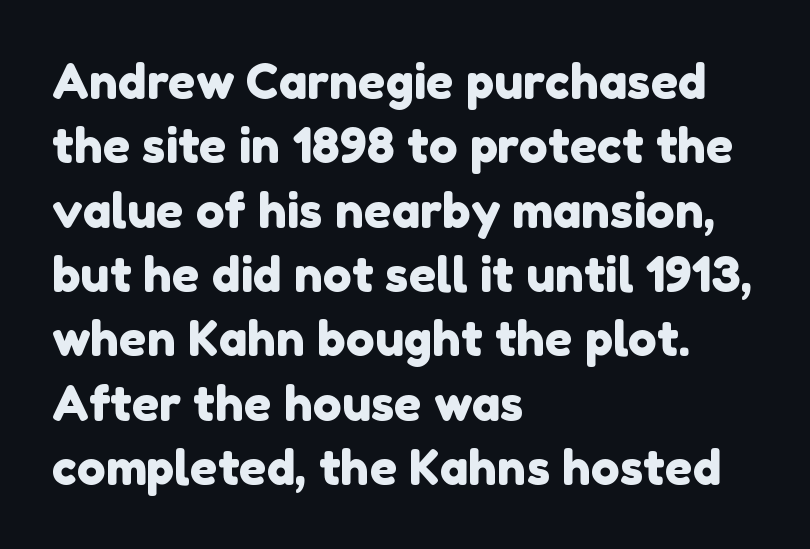
A typesetter would call this zero additional tracking. The face used here is proportionally spaced, like ordinary book or web type. This rendering uses left alignment, leaving the right contour irregular. This is sans-serif lettering, the kind often seen on screens and signage. Words float on clear page, feet unadorned.
